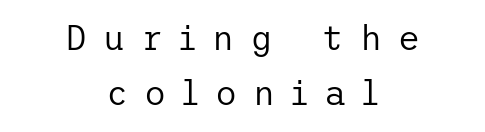
{"serif": "no", "italic": "no", "bold": "no", "weight": "regular", "width": "normal", "stroke_contrast": "low", "x_height": "medium", "underline": "no", "align": "center", "line_spacing": "normal", "line_spacing_ratio": 1.62, "letter_spacing": "wide", "letter_spacing_em": 0.47, "glyph_px": 34}
